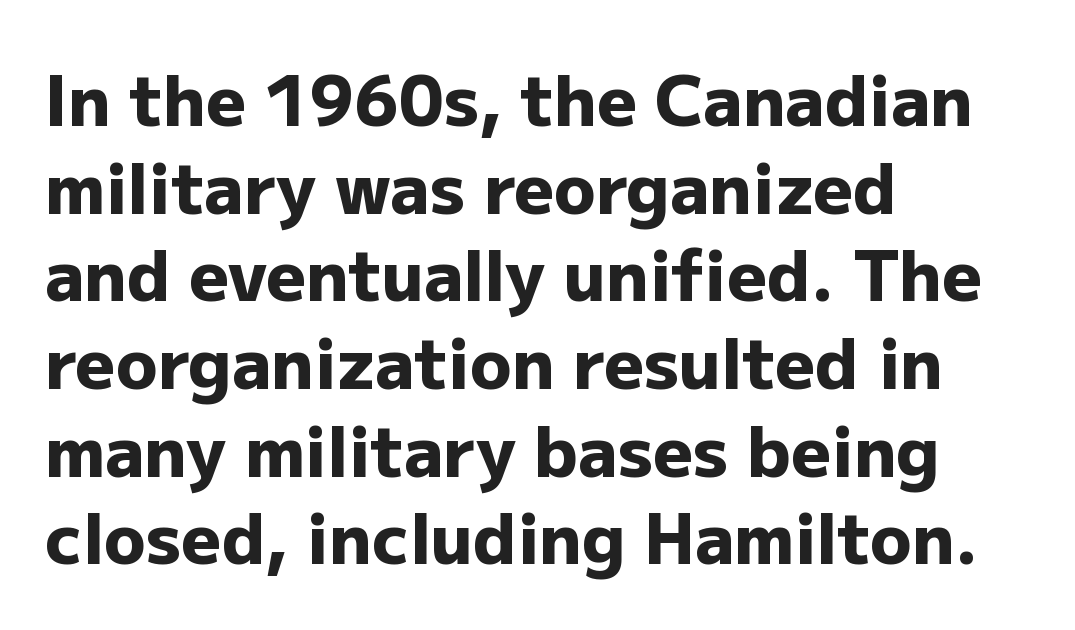
{"serif": "no", "italic": "no", "bold": "yes", "weight": "heavy", "width": "normal", "stroke_contrast": "low", "x_height": "medium", "monospaced": "no", "underline": "no", "align": "left", "line_spacing": "normal", "line_spacing_ratio": 1.27, "letter_spacing": "normal", "letter_spacing_em": 0.0, "glyph_px": 69}
